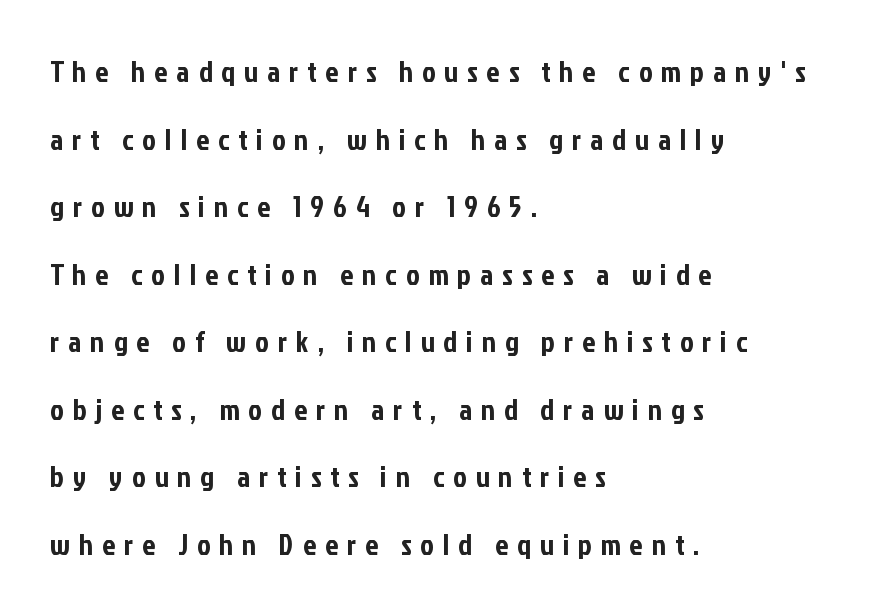
The image shows 29 px condensed sans-serif type, upright; set left-aligned, loose line spacing (2.33x), unusually wide letter spacing (+0.31 em), not underlined; low stroke contrast and a medium x-height.
